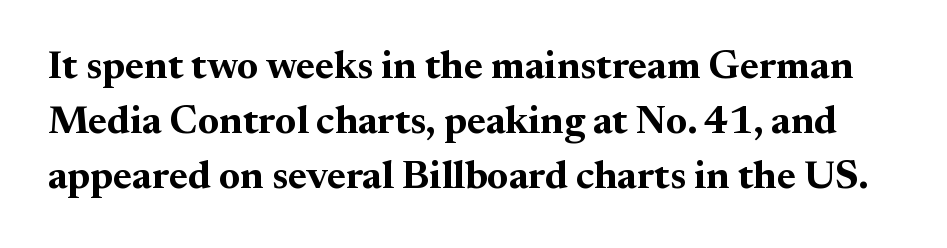
These lines are rendered in a variable-pitch font. The passage shown has conventional tracking throughout. Posture: straight, roman, zero tilt. Small tapered or slab feet sit at the stroke ends, so this counts as serif. Lines of text with bare space underneath.
